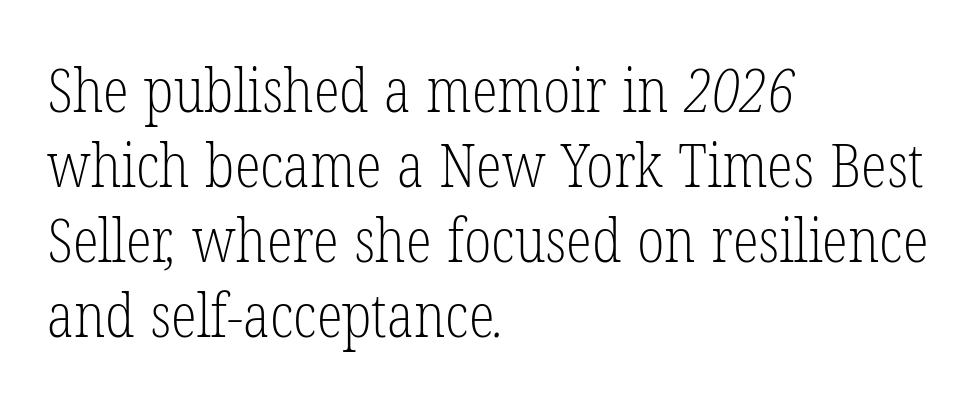
Think of a printed novel: that variable character pitch is what you see here. If you drew a ruler down the left edge, every line would touch it. Glyph-to-glyph distance matches everyday printed text. A light-to-regular cut is what we see here.
